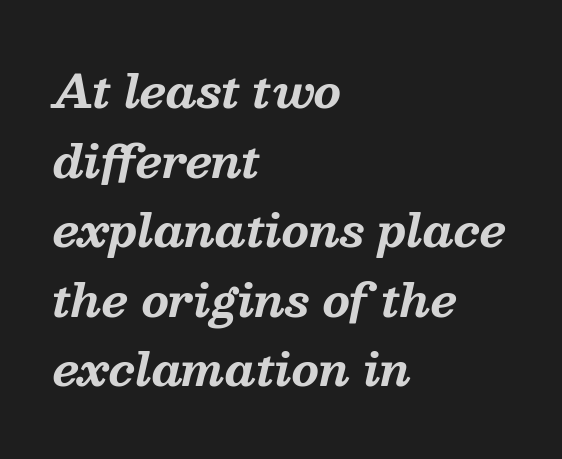
Italic: yes, the glyphs are oblique. I'd call this a serif setting — the letters wear small feet. Looks like regular typesetting: each glyph gets only the width it needs. Leading: standard. Weight: bold.
